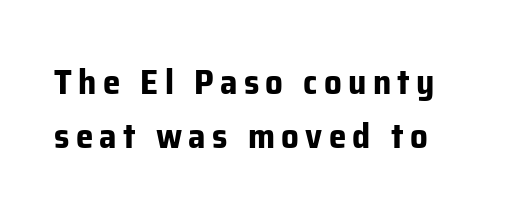
The image shows 35 px bold sans-serif type, upright; set normal line spacing (1.54x), not underlined; low stroke contrast and a medium x-height.
